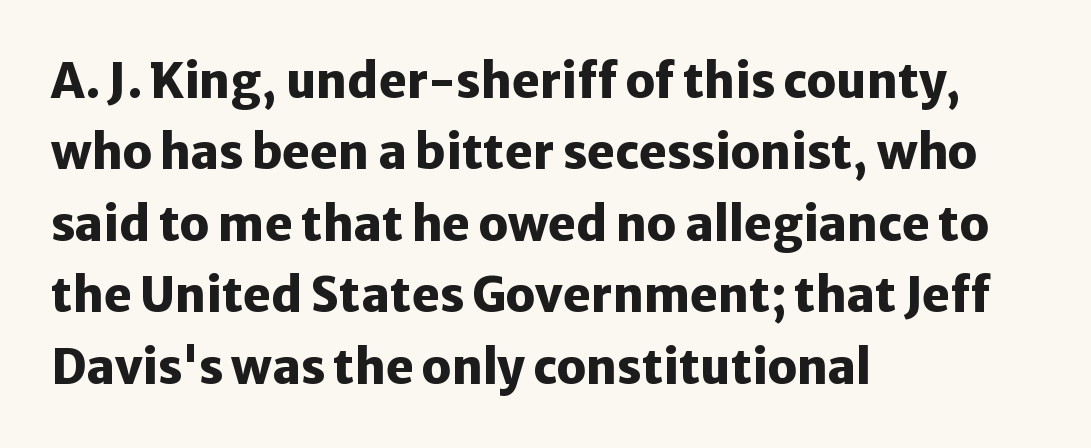
The image shows 47 px heavy sans-serif type, upright; set left-aligned, normal line spacing (1.52x), normal letter spacing, not underlined; low stroke contrast and a medium x-height.
